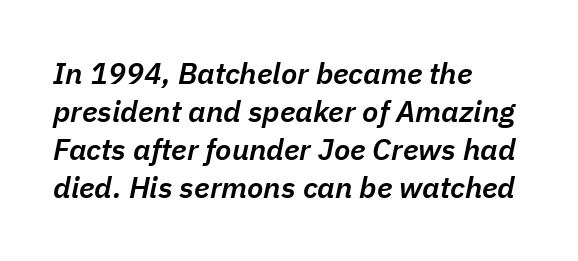
Q: Is the text bold? A: Semi-bold.
Q: Is the text italic (slanted)? A: Yes, it leans right by about 11 degrees.
Q: Is the text underlined? A: No.
Q: How is the paragraph aligned? A: Left-aligned.
Q: Is the spacing between letters normal or unusually wide? A: Normal.
Q: Is the spacing between lines tight, normal or loose? A: Normal.
Q: Width (condensed, normal, or wide)? A: Normal.
Q: Stroke contrast? A: Low.
Q: x-height? A: Medium.
Q: Monospaced? A: No.
